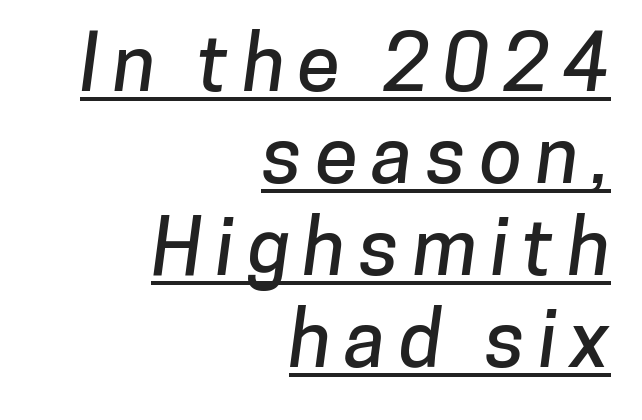
Q: Is the typeface a serif or a sans-serif typeface? A: Sans-serif.
Q: Is the text underlined? A: Yes.
Q: How is the paragraph aligned? A: Right-aligned.
Q: Width (condensed, normal, or wide)? A: Normal.
Q: Stroke contrast? A: Low.
Q: x-height? A: Medium.
Q: Monospaced? A: No.
